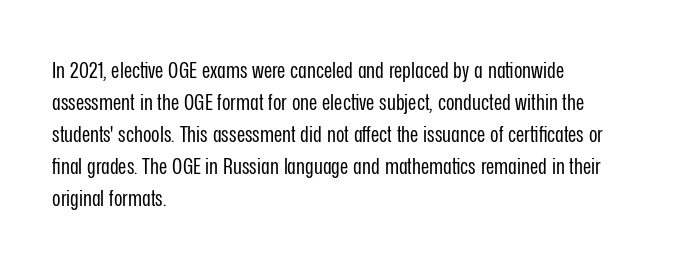
{"italic": "no", "bold": "no", "underline": "no", "align": "left", "line_spacing": "normal", "line_spacing_ratio": 1.39, "letter_spacing": "normal", "letter_spacing_em": 0.0, "glyph_px": 23}
